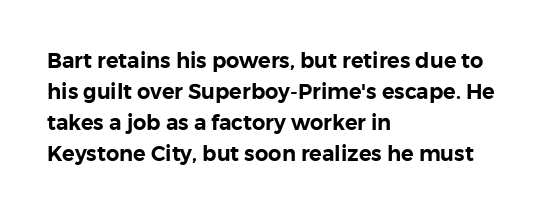
There is no visible air inserted between adjacent glyphs. Alignment: flush left. The words here are not underlined. The axis of the letterforms is exactly vertical. The designer left line spacing at the default.
